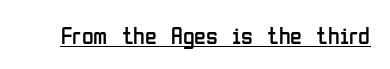
{"italic": "no", "bold": "no", "underline": "yes", "letter_spacing": "normal", "letter_spacing_em": 0.0, "glyph_px": 24}
